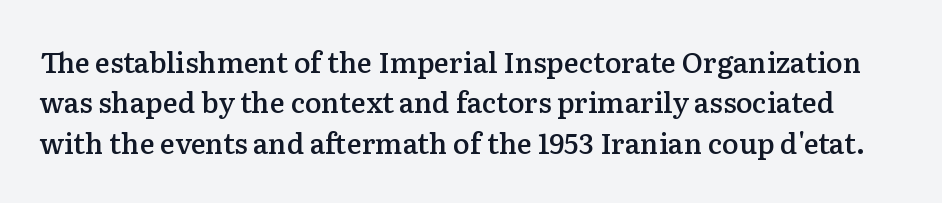
The image shows 28 px semibold serif type, upright; set normal line spacing (1.44x), normal letter spacing, not underlined; low stroke contrast and a medium x-height.
